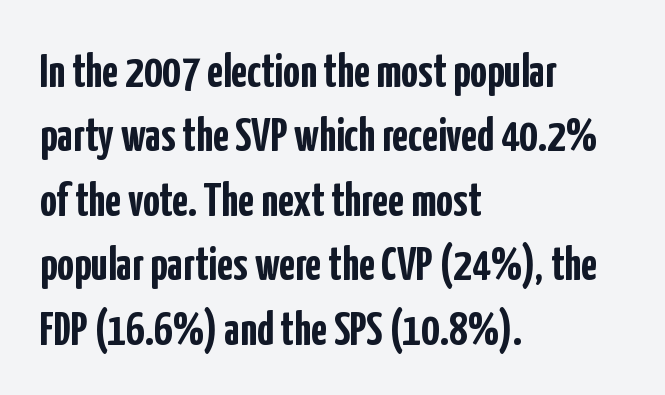
{"serif": "no", "italic": "no", "bold": "yes", "weight": "semibold", "width": "condensed", "stroke_contrast": "low", "x_height": "medium", "monospaced": "no", "underline": "no", "align": "left", "line_spacing": "normal", "line_spacing_ratio": 1.37, "letter_spacing": "normal", "letter_spacing_em": 0.0, "glyph_px": 47}
